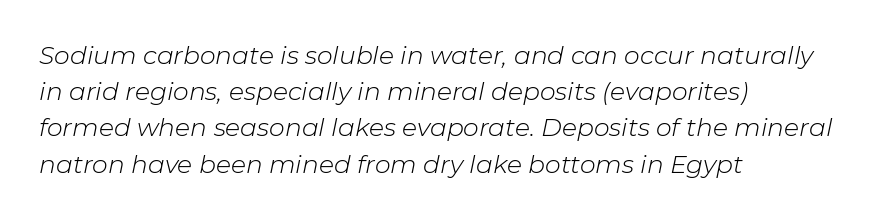
The image shows 25 px text type, italic (leaning right); set left-aligned, normal line spacing (1.45x), normal letter spacing, not underlined.
